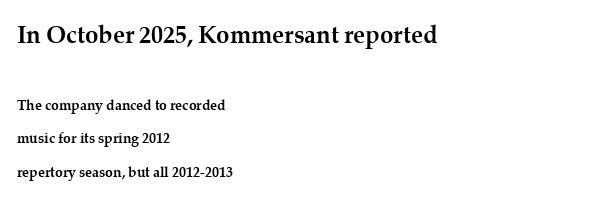
{"italic": "no", "bold": "yes", "underline": "no", "align": "left", "line_spacing": "loose", "line_spacing_ratio": 2.4, "letter_spacing": "normal", "letter_spacing_em": 0.0, "larger_block": "first", "size_ratio": 1.71, "glyph_px": 24}
